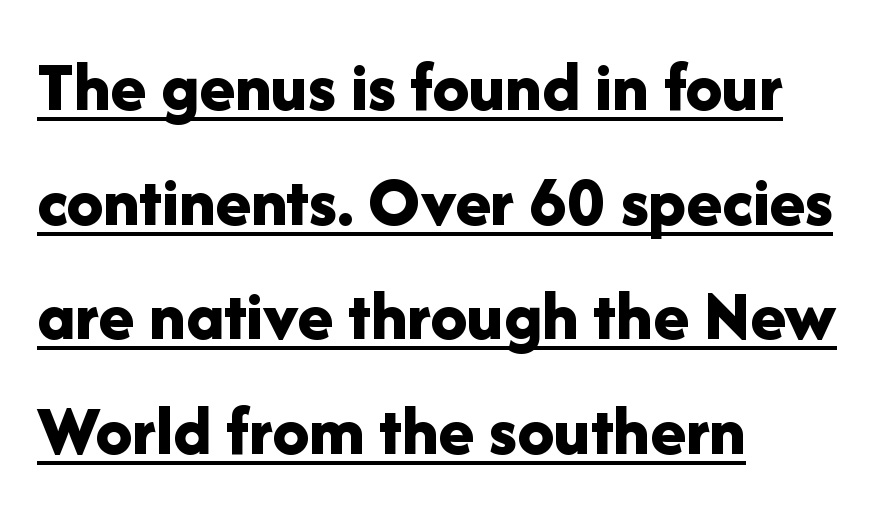
The image shows 73 px bold sans-serif type, upright; set left-aligned, normal line spacing (1.57x), normal letter spacing, underlined; low stroke contrast and a medium x-height.
